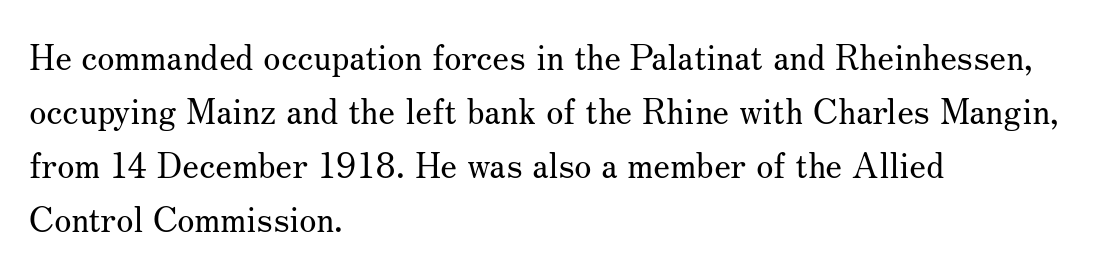
Q: Is the text bold? A: No.
Q: Is the text italic (slanted)? A: No, it is upright.
Q: Is the typeface a serif or a sans-serif typeface? A: Serif.
Q: Is the text underlined? A: No.
Q: How is the paragraph aligned? A: Left-aligned.
Q: Is the spacing between letters normal or unusually wide? A: Normal.
Q: Is the spacing between lines tight, normal or loose? A: Normal.
Q: Width (condensed, normal, or wide)? A: Normal.
Q: Stroke contrast? A: Medium.
Q: x-height? A: Small.
Q: Monospaced? A: No.
